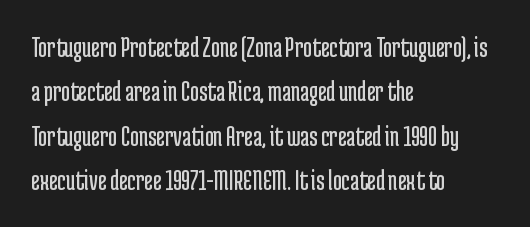
{"serif": "no", "italic": "no", "bold": "no", "weight": "regular", "width": "condensed", "stroke_contrast": "low", "x_height": "medium", "monospaced": "no", "underline": "no", "align": "left", "line_spacing": "normal", "line_spacing_ratio": 1.48, "letter_spacing": "normal", "letter_spacing_em": 0.0, "glyph_px": 30}
